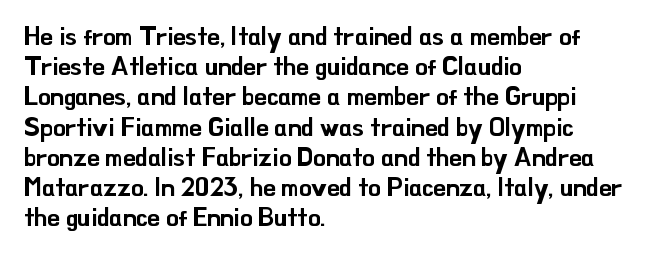
The image shows 25 px text type, upright; set left-aligned, line spacing 1.21x, normal letter spacing, not underlined.
